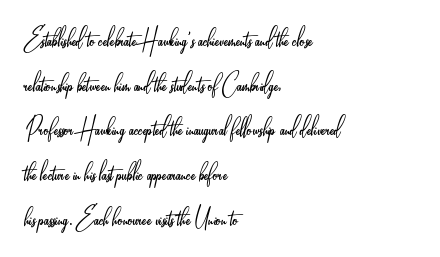
{"serif": "no", "bold": "no", "weight": "light", "width": "condensed", "stroke_contrast": "low", "x_height": "small", "monospaced": "no", "underline": "no", "align": "left", "line_spacing": "normal", "line_spacing_ratio": 1.49, "letter_spacing": "normal", "letter_spacing_em": 0.0, "glyph_px": 30}
